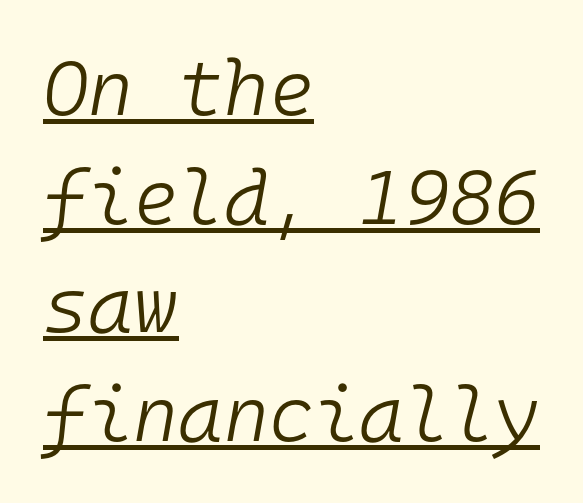
Counters stay open thanks to moderate or lighter strokes. The letters are slanted; this is an italic face. You could count columns in this text — the font is strictly monospaced. Baseline-to-baseline distance is the conventional proportion of letter height.
